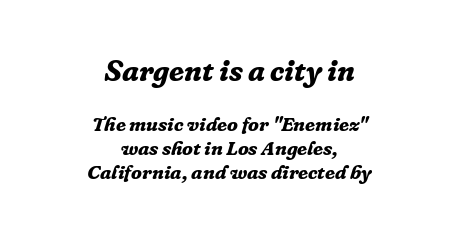
The image shows 30 px bold serif type, italic (leaning right); set centered, line spacing 1.2x, normal letter spacing, not underlined; the first (top) block is 1.5x larger; low stroke contrast and a medium x-height.
